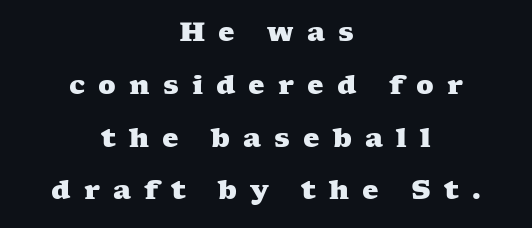
The image shows 26 px bold type; set centered, loose line spacing (2.03x), unusually wide letter spacing (+0.5 em), not underlined.
